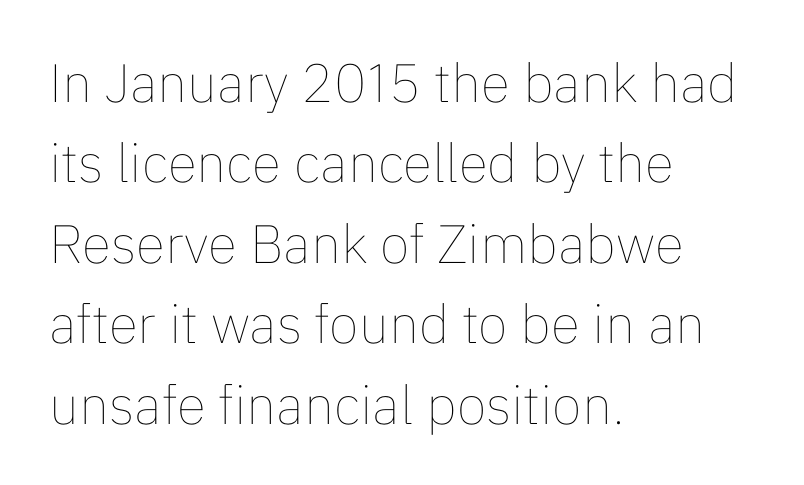
{"italic": "no", "bold": "no", "weight": "thin", "width": "normal", "stroke_contrast": "low", "x_height": "medium", "monospaced": "no", "underline": "no", "align": "left", "line_spacing": "normal", "line_spacing_ratio": 1.49, "letter_spacing": "normal", "letter_spacing_em": 0.0, "glyph_px": 54}
